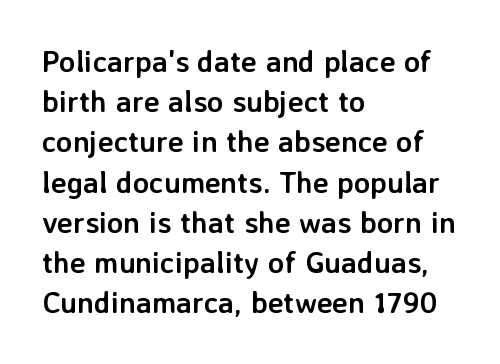
{"serif": "no", "italic": "no", "bold": "yes", "weight": "semibold", "width": "normal", "stroke_contrast": "low", "x_height": "medium", "monospaced": "no", "underline": "no", "align": "left", "line_spacing": "normal", "line_spacing_ratio": 1.34, "letter_spacing": "normal", "letter_spacing_em": 0.0, "glyph_px": 30}
